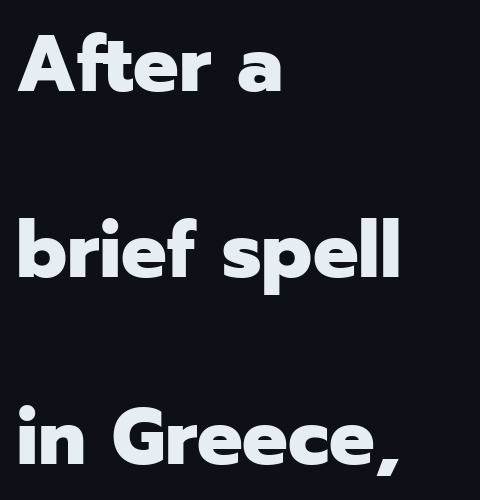
Q: Is the text bold? A: Yes.
Q: Is the text italic (slanted)? A: No, it is upright.
Q: Is the typeface a serif or a sans-serif typeface? A: Sans-serif.
Q: Is the text underlined? A: No.
Q: How is the paragraph aligned? A: Left-aligned.
Q: Is the spacing between letters normal or unusually wide? A: Normal.
Q: Is the spacing between lines tight, normal or loose? A: Loose.
Q: Width (condensed, normal, or wide)? A: Normal.
Q: Stroke contrast? A: Low.
Q: x-height? A: Medium.
Q: Monospaced? A: No.
